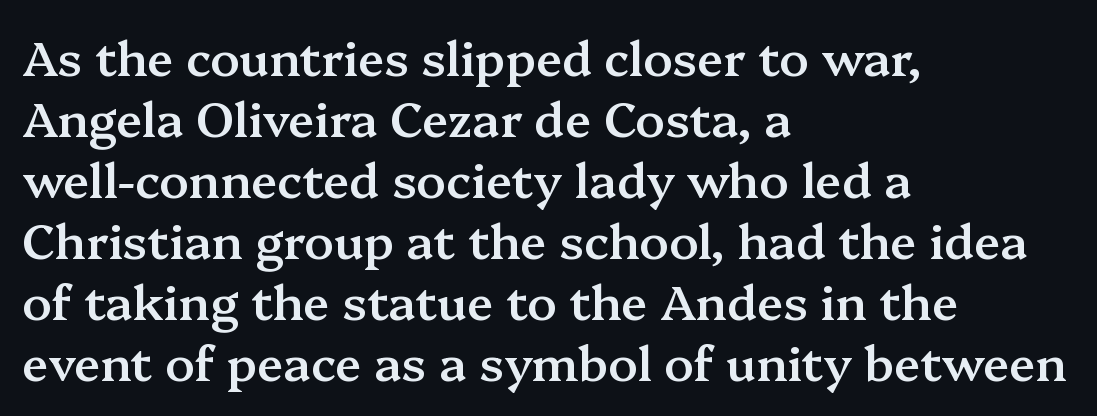
{"serif": "yes", "italic": "no", "bold": "semi", "weight": "semibold", "width": "normal", "stroke_contrast": "medium", "x_height": "medium", "monospaced": "no", "underline": "no", "align": "left", "line_spacing": "normal", "line_spacing_ratio": 1.27, "letter_spacing": "normal", "letter_spacing_em": 0.0, "glyph_px": 48}
